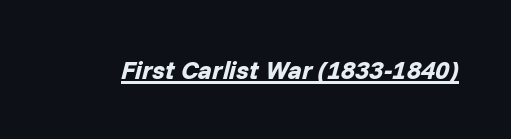
Q: Is the text bold? A: Yes.
Q: Is the text italic (slanted)? A: Yes, it leans right by about 14 degrees.
Q: Is the text underlined? A: Yes.
Q: Is the spacing between letters normal or unusually wide? A: Normal.
